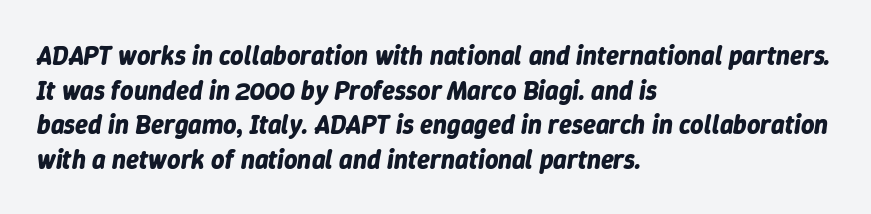
Q: Is the text bold? A: Yes.
Q: Is the text italic (slanted)? A: Yes, it leans right by about 9 degrees.
Q: Is the text underlined? A: No.
Q: How is the paragraph aligned? A: Left-aligned.
Q: Is the spacing between letters normal or unusually wide? A: Normal.
Q: Is the spacing between lines tight, normal or loose? A: Normal.
